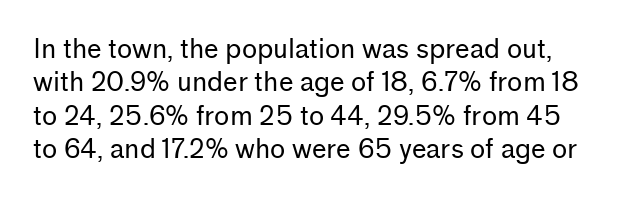
{"italic": "no", "bold": "no", "underline": "no", "line_spacing": "normal", "line_spacing_ratio": 1.28, "letter_spacing": "normal", "letter_spacing_em": 0.0, "glyph_px": 26}
